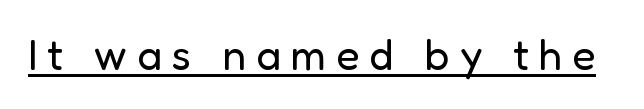
The image shows 43 px regular-weight sans-serif type, upright; set unusually wide letter spacing (+0.23 em), underlined; low stroke contrast and a medium x-height.
